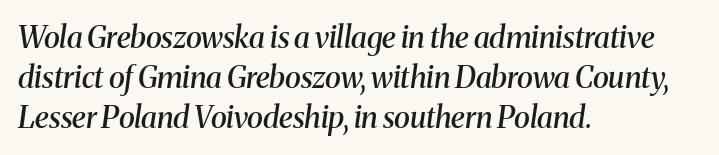
{"serif": "yes", "italic": "yes", "lean": "right", "slant_degrees": 8, "bold": "semi", "weight": "semibold", "width": "normal", "stroke_contrast": "medium", "x_height": "medium", "monospaced": "no", "underline": "no", "align": "left", "line_spacing": "normal", "line_spacing_ratio": 1.33, "letter_spacing": "normal", "letter_spacing_em": 0.0, "glyph_px": 30}
